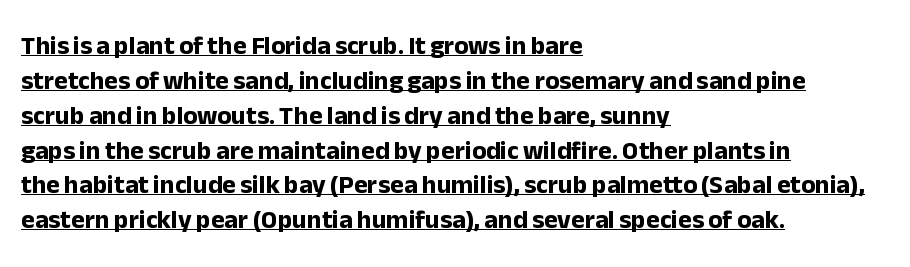
Q: Is the text bold? A: Yes.
Q: Is the text italic (slanted)? A: No, it is upright.
Q: Is the text underlined? A: Yes.
Q: How is the paragraph aligned? A: Left-aligned.
Q: Is the spacing between letters normal or unusually wide? A: Normal.
Q: Is the spacing between lines tight, normal or loose? A: Normal.
